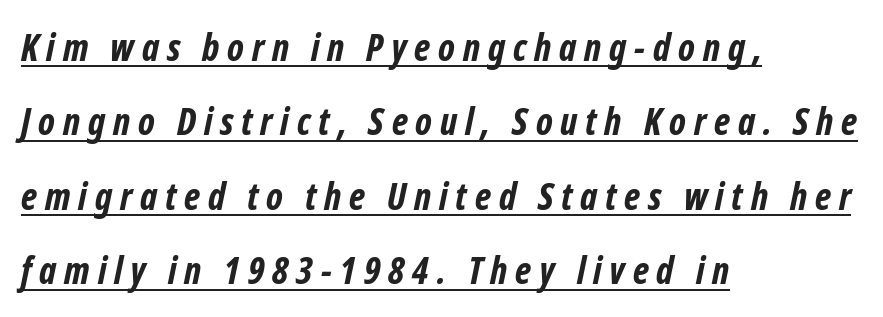
The image shows 37 px bold, condensed sans-serif type; set left-aligned, loose line spacing (2.01x), unusually wide letter spacing (+0.21 em), underlined; low stroke contrast and a medium x-height.
